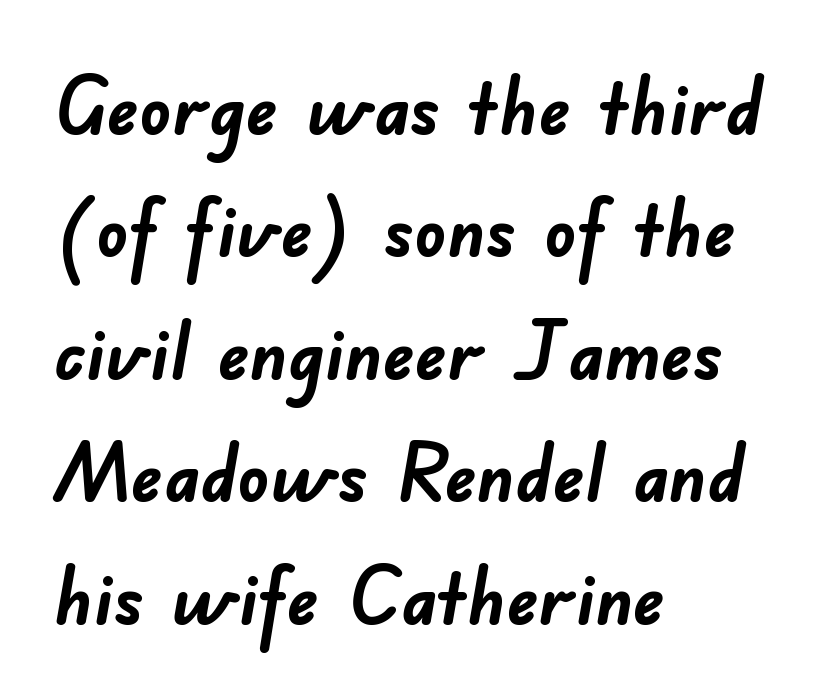
The image shows 79 px semibold sans-serif type; set left-aligned, normal line spacing (1.55x), normal letter spacing, not underlined; low stroke contrast and a small x-height.
